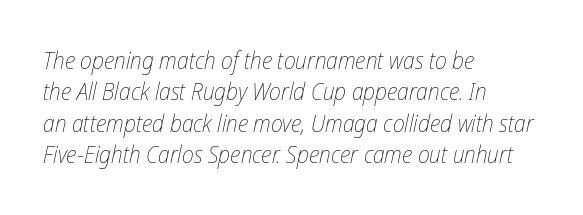
Horizontally, the lines are justified to the leading edge only. The typeface has the unassuming heft of standard copy or less. Is there much room between lines? A standard amount, neither cramped nor airy. Notice how the stems are inclined rather than vertical — that's the hallmark of italics. Honestly, the letter spacing is just normal — you wouldn't notice it. Quick note: underline off.
